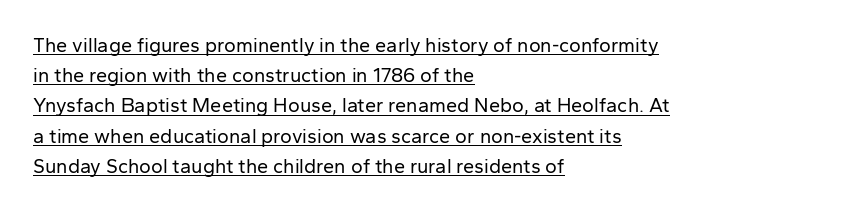
The image shows 20 px text type, upright; set left-aligned, normal line spacing (1.51x), normal letter spacing, underlined.
